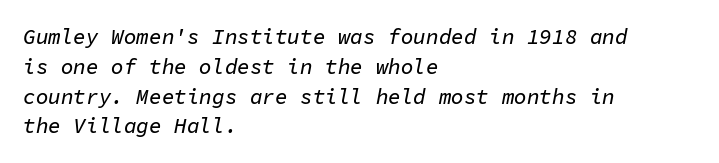
Q: Is the text italic (slanted)? A: Yes, it leans right by about 11 degrees.
Q: Is the text underlined? A: No.
Q: How is the paragraph aligned? A: Left-aligned.
Q: Is the spacing between letters normal or unusually wide? A: Normal.
Q: Is the spacing between lines tight, normal or loose? A: Normal.
